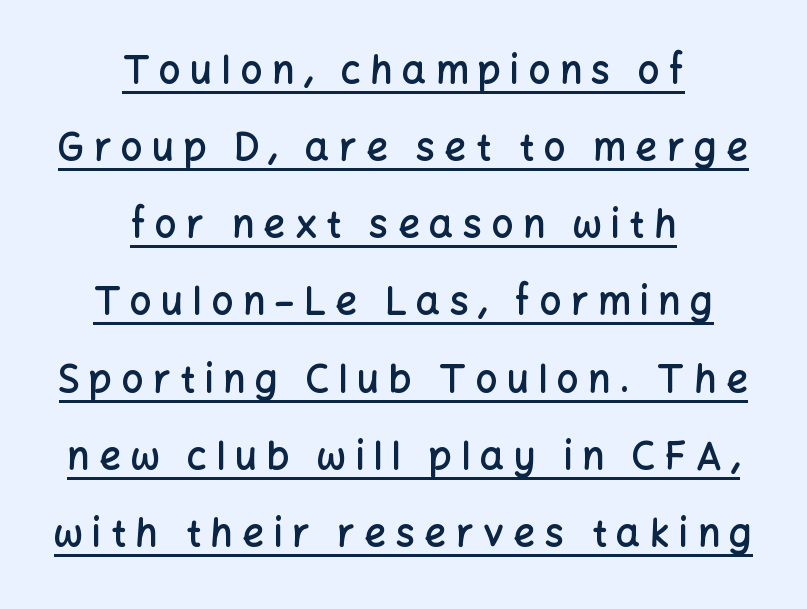
{"serif": "no", "italic": "no", "bold": "semi", "weight": "semibold", "width": "normal", "stroke_contrast": "low", "x_height": "medium", "monospaced": "no", "underline": "yes", "align": "center", "line_spacing": "loose", "line_spacing_ratio": 2.03, "letter_spacing": "wide", "letter_spacing_em": 0.25, "glyph_px": 38}
